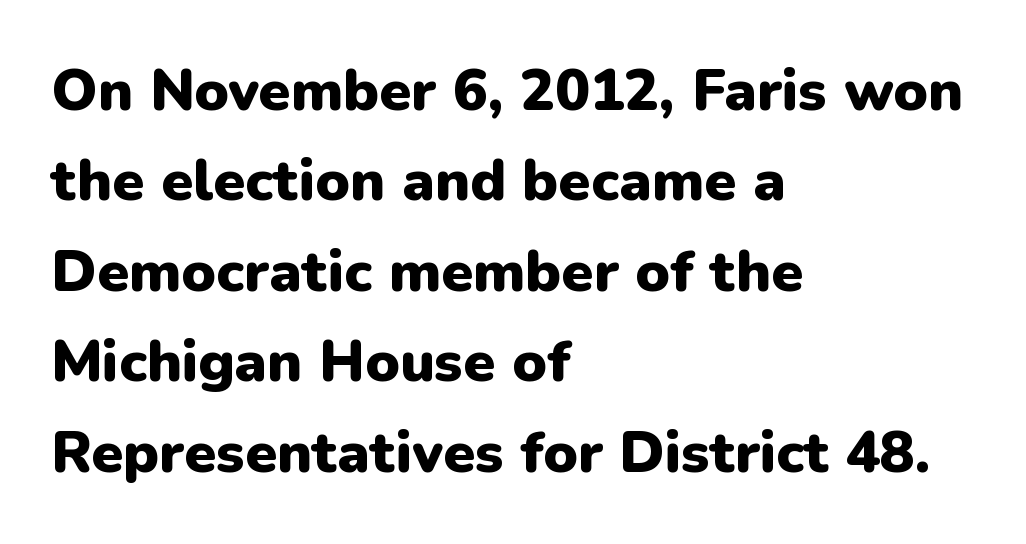
The image shows 58 px heavy sans-serif type, upright; set left-aligned, normal line spacing (1.56x), normal letter spacing, not underlined; low stroke contrast and a medium x-height.
